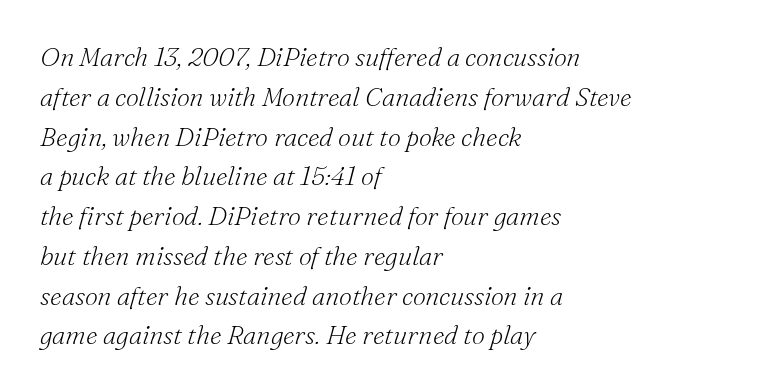
{"italic": "yes", "lean": "right", "slant_degrees": 16, "bold": "no", "underline": "no", "align": "left", "line_spacing": "normal", "line_spacing_ratio": 1.53, "letter_spacing": "normal", "letter_spacing_em": 0.0, "glyph_px": 26}
